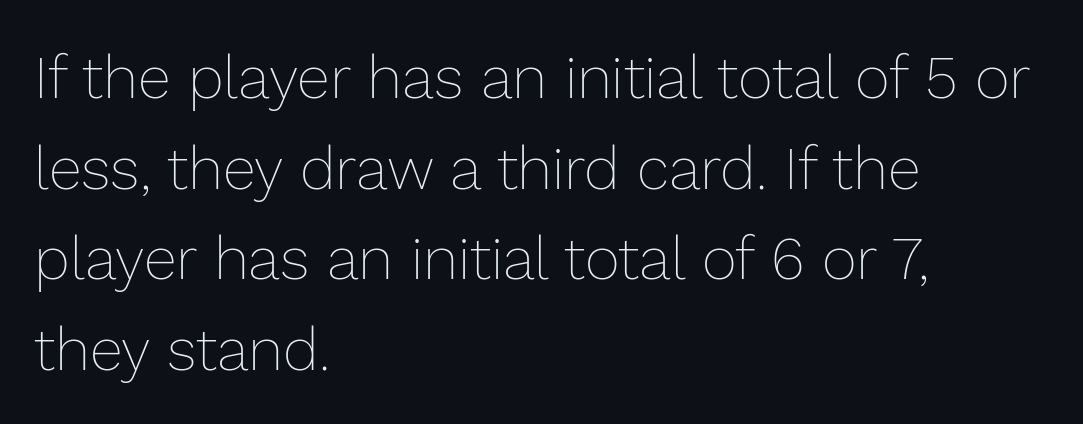
The image shows 60 px thin type, upright; set left-aligned, normal line spacing (1.51x), normal letter spacing, not underlined; low stroke contrast and a medium x-height.
